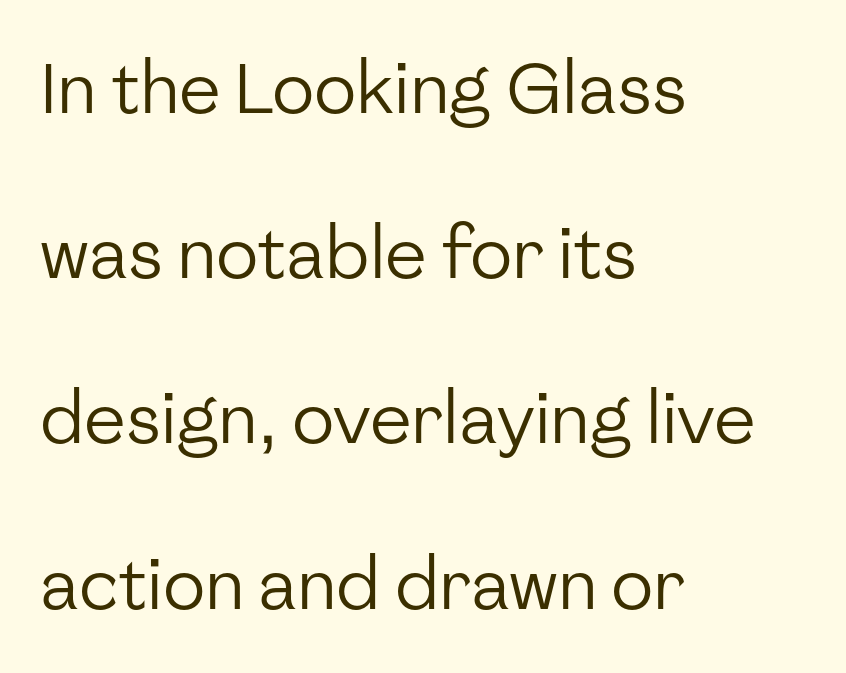
The image shows 70 px regular-weight sans-serif type, upright; set left-aligned, loose line spacing (2.36x), normal letter spacing, not underlined; low stroke contrast and a medium x-height.
